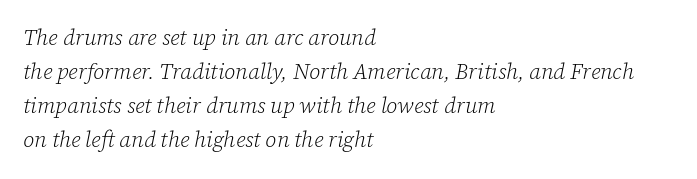
The image shows 22 px text type, italic (leaning right); set left-aligned, normal line spacing (1.55x), normal letter spacing, not underlined.
